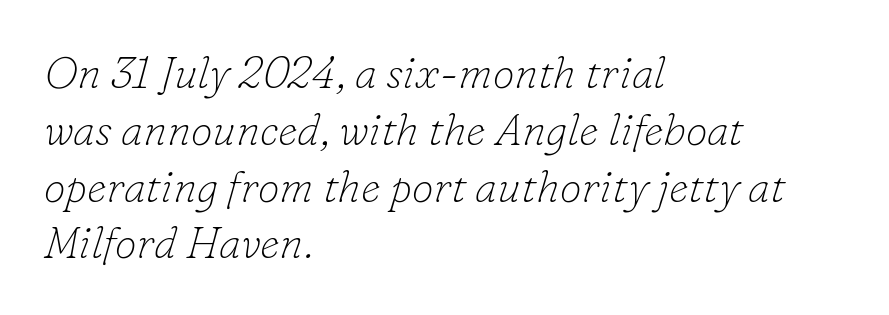
Compared with a typical body face, this is equally light or lighter still. An italicized treatment has been applied to the whole sample. Notice how descenders clear the ascenders below comfortably — that's standard leading. Layout note: lines flush left. Tracking here is standard; glyphs follow each other at the usual distance.
